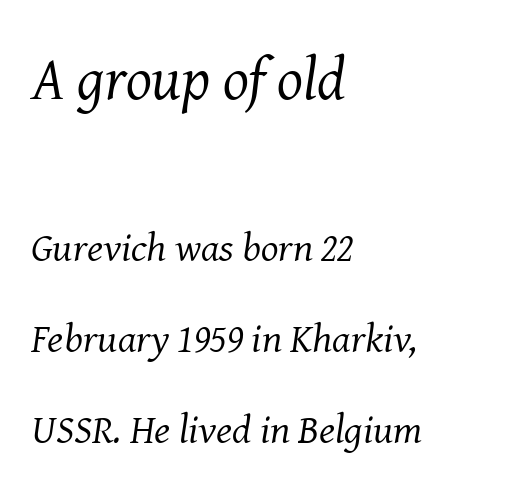
Notice how the stems are inclined rather than vertical — that's the hallmark of italics. Only glyphs here, with clear space below each row. This sample trades compactness for vertical openness between lines. The letters advance in unequal steps, a hallmark of proportional type.
